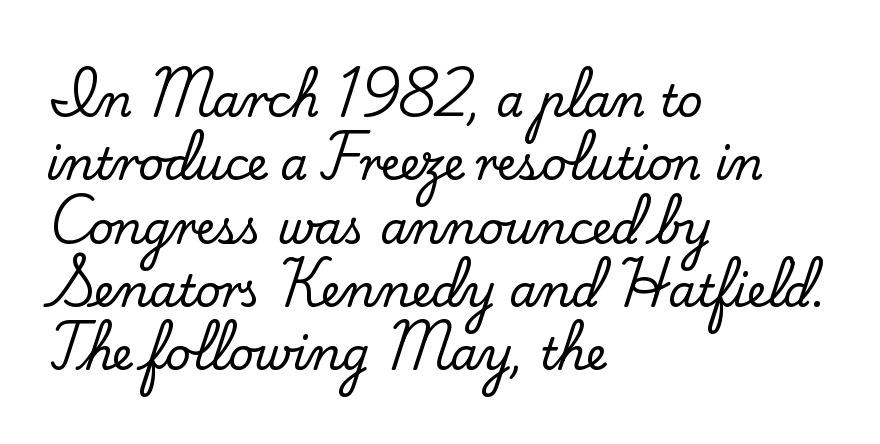
{"serif": "yes", "width": "normal", "stroke_contrast": "low", "x_height": "small", "monospaced": "no", "underline": "no", "align": "left", "line_spacing": "normal", "line_spacing_ratio": 1.44, "letter_spacing": "normal", "letter_spacing_em": 0.0, "glyph_px": 44}
